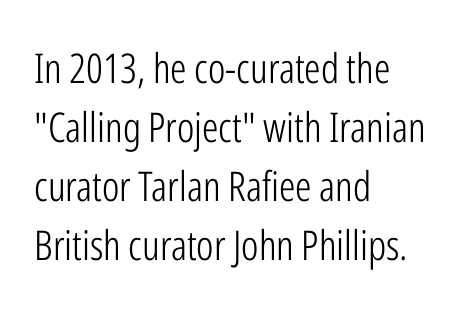
The image shows 41 px light, condensed sans-serif type, upright; set left-aligned, normal line spacing (1.44x), normal letter spacing, not underlined; low stroke contrast and a medium x-height.
